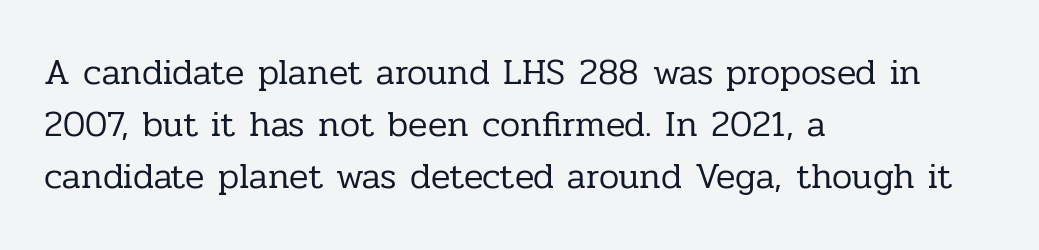
No chunkiness to these letters — they're not bold. Note: serifs present on the glyphs. Every row of glyphs begins at an identical x-position on the left. The block of text has a typical density, with ordinary space between rows.
